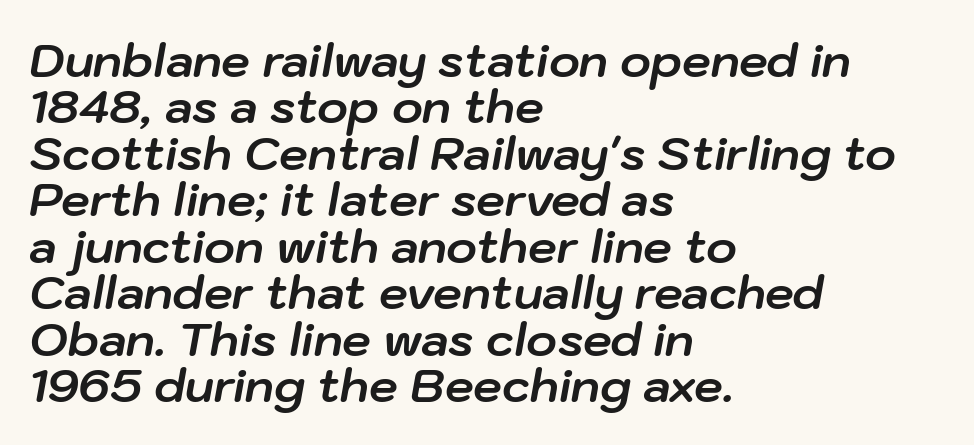
The image shows 46 px bold type, italic (leaning right); set left-aligned, tight line spacing (1.01x), normal letter spacing, not underlined; low stroke contrast and a medium x-height.
